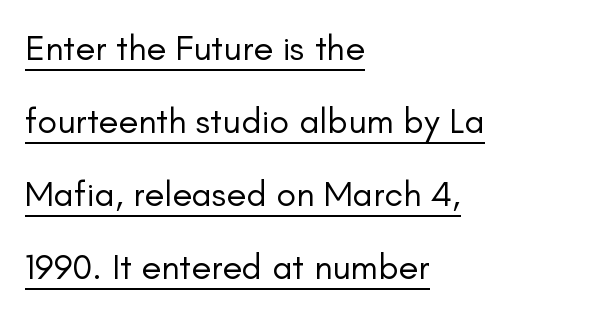
The image shows 36 px regular-weight sans-serif type, upright; set left-aligned, loose line spacing (2.03x), normal letter spacing, underlined; low stroke contrast and a small x-height.
